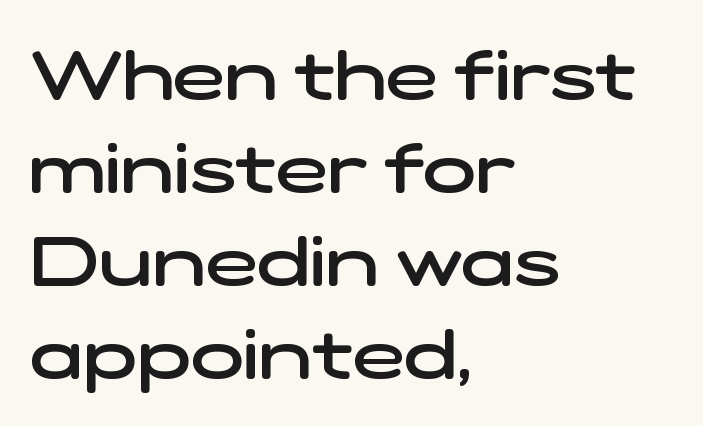
Classification — sans serif. This sample keeps an unexceptional amount of space between lines. Letter spacing: default. The space beneath each line is pristine and unruled. Stroke thickness is moderately raised; the sample reads as semibold. If you drew a ruler down the left edge, every line would touch it.
